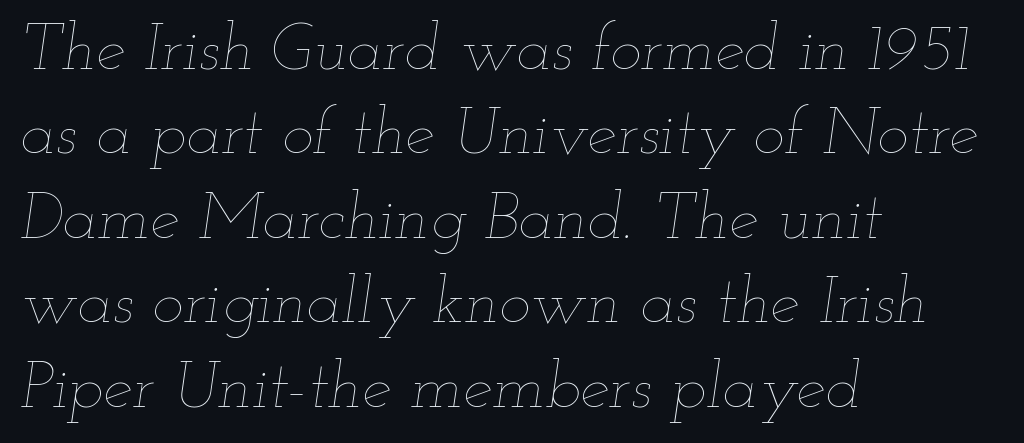
The space between consecutive lines is moderate. Vertical stems look standard width or narrower in stroke. This rendering leaves character spacing at its baseline value. The strip under each line holds only bare page. Typeset ragged right — the left edge is the straight one. These lines were composed using italics.
